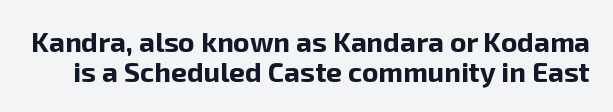
The image shows 28 px bold sans-serif type, upright; set tight line spacing (1.08x), normal letter spacing, not underlined; low stroke contrast and a medium x-height.
